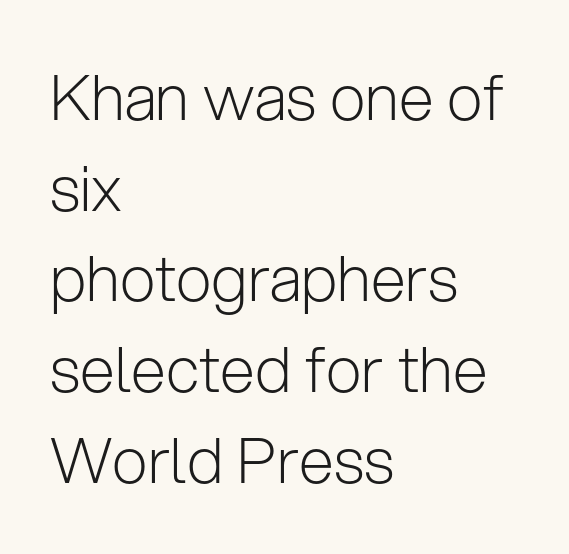
Q: Is the text bold? A: No.
Q: Is the text italic (slanted)? A: No, it is upright.
Q: Is the typeface a serif or a sans-serif typeface? A: Sans-serif.
Q: Is the text underlined? A: No.
Q: How is the paragraph aligned? A: Left-aligned.
Q: Is the spacing between letters normal or unusually wide? A: Normal.
Q: Is the spacing between lines tight, normal or loose? A: Normal.
Q: Width (condensed, normal, or wide)? A: Normal.
Q: Stroke contrast? A: Low.
Q: x-height? A: Medium.
Q: Monospaced? A: No.
